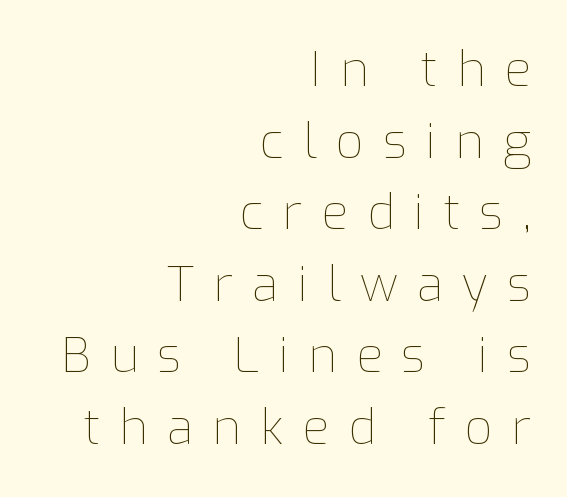
Reading down the column, the eye jumps a familiar distance to each next line. No extra ink here — the face is not bold. No italicization has been applied; the sample stays upright. Do the characters align in a grid? No, the font is proportional. Unmarked baselines from the first word to the last. You could only call the tracking loose — the letters float apart.
